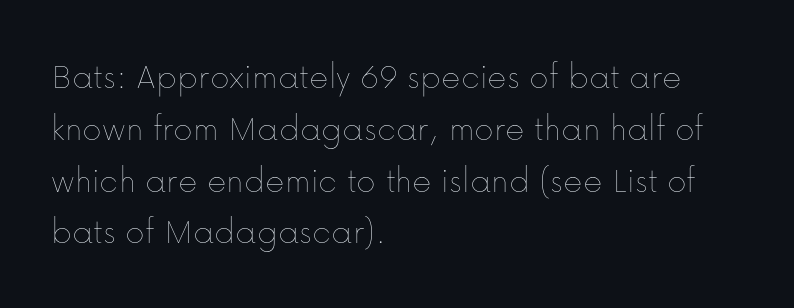
Q: Is the text bold? A: No.
Q: Is the text italic (slanted)? A: No, it is upright.
Q: Is the text underlined? A: No.
Q: How is the paragraph aligned? A: Left-aligned.
Q: Is the spacing between letters normal or unusually wide? A: Normal.
Q: Is the spacing between lines tight, normal or loose? A: Normal.
Q: Width (condensed, normal, or wide)? A: Normal.
Q: Stroke contrast? A: Low.
Q: x-height? A: Medium.
Q: Monospaced? A: No.
